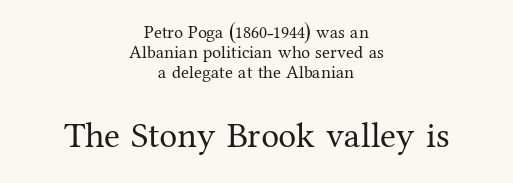
{"serif": "yes", "italic": "no", "bold": "no", "weight": "regular", "width": "normal", "stroke_contrast": "medium", "x_height": "medium", "monospaced": "no", "underline": "no", "align": "center", "line_spacing": "tight", "line_spacing_ratio": 1.11, "letter_spacing": "normal", "letter_spacing_em": 0.0, "larger_block": "second", "size_ratio": 2.0, "glyph_px": 36}
